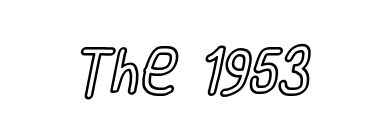
Q: Is the text italic (slanted)? A: Yes.
Q: Is the text underlined? A: No.
Q: Is the spacing between letters normal or unusually wide? A: Normal.
Q: Width (condensed, normal, or wide)? A: Condensed.
Q: x-height? A: Large.
Q: Monospaced? A: No.
